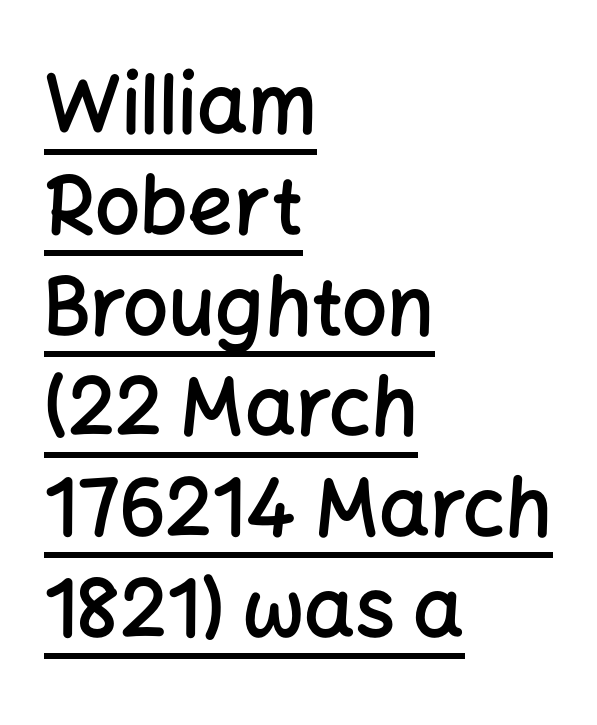
{"serif": "no", "italic": "no", "bold": "semi", "weight": "semibold", "width": "normal", "stroke_contrast": "low", "x_height": "medium", "monospaced": "no", "underline": "yes", "align": "left", "line_spacing": "normal", "line_spacing_ratio": 1.26, "letter_spacing": "normal", "letter_spacing_em": 0.0, "glyph_px": 80}
